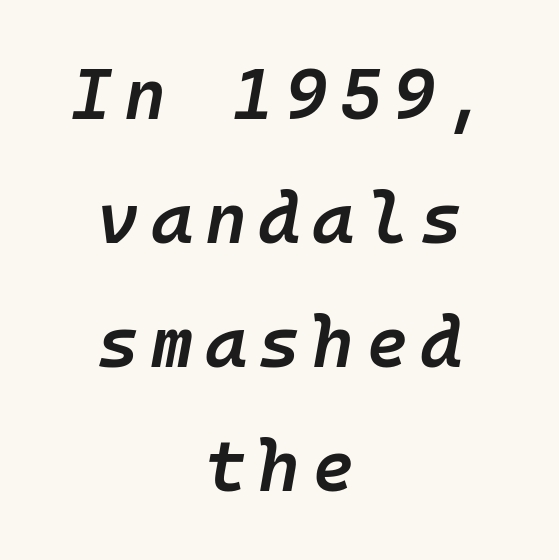
The image shows 72 px semibold type, italic (leaning right), monospaced; set centered, line spacing 1.72x, not underlined; low stroke contrast and a medium x-height.
